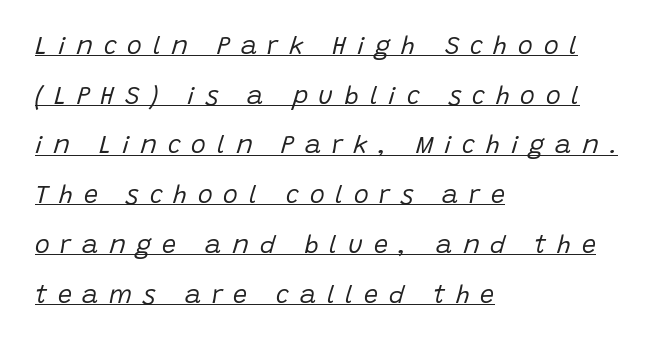
Q: Is the text bold? A: No.
Q: Is the text italic (slanted)? A: Yes, it leans right by about 15 degrees.
Q: Is the text underlined? A: Yes.
Q: How is the paragraph aligned? A: Left-aligned.
Q: Is the spacing between letters normal or unusually wide? A: Unusually wide.
Q: Is the spacing between lines tight, normal or loose? A: Loose.
